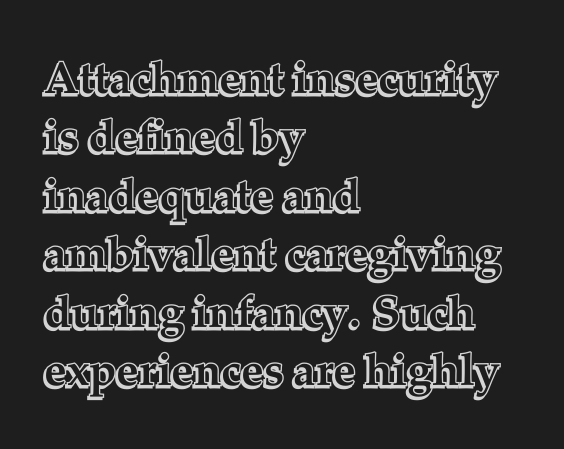
Honestly, there is no underline to notice here at all. Regular leading. The passage shown is typed in a proportional face where columns would drift. No italicization has been applied; the sample stays upright. Line starts are locked; line ends wander. The letterforms sit shoulder to shoulder at normal distance.
